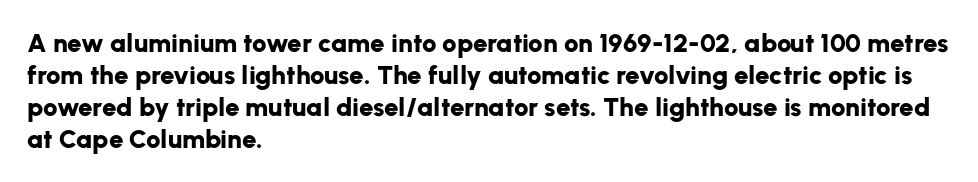
The image shows 26 px bold type, upright; set left-aligned, line spacing 1.23x, normal letter spacing, not underlined.
